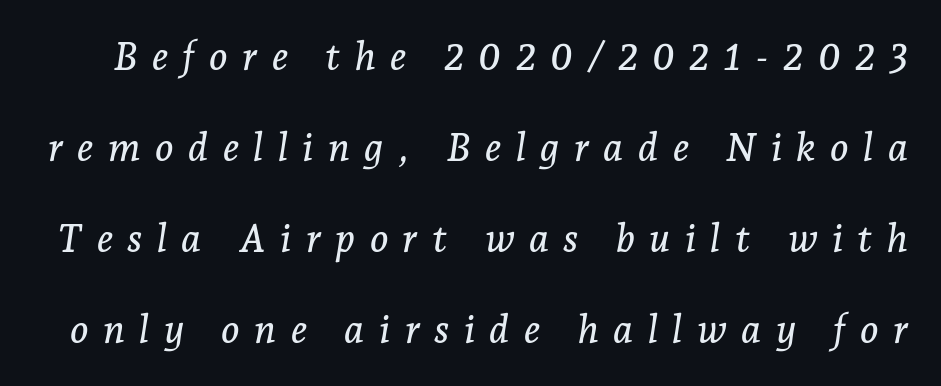
{"serif": "yes", "italic": "yes", "lean": "right", "slant_degrees": 7, "width": "normal", "stroke_contrast": "low", "x_height": "medium", "monospaced": "no", "underline": "no", "line_spacing": "loose", "line_spacing_ratio": 2.33, "letter_spacing": "wide", "letter_spacing_em": 0.37, "glyph_px": 39}
